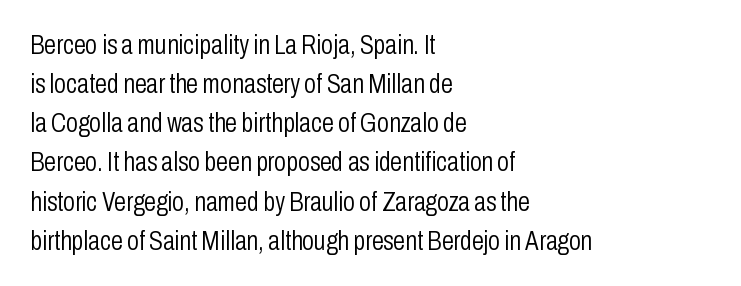
Default kerning and tracking; the words read as compact shapes. No heavy texture on the line: the type isn't bold. A roman cut, with each character standing at attention. Notice how the passage keeps a crisp vertical edge on the left only. Bare-footed words on every line.
